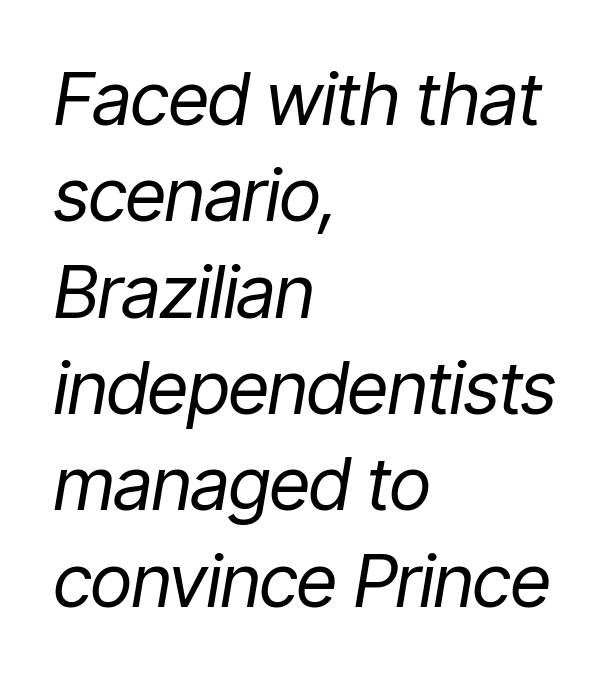
Q: Is the text bold? A: No.
Q: Is the text italic (slanted)? A: Yes, it leans right by about 9 degrees.
Q: Is the text underlined? A: No.
Q: How is the paragraph aligned? A: Left-aligned.
Q: Is the spacing between letters normal or unusually wide? A: Normal.
Q: Is the spacing between lines tight, normal or loose? A: Normal.
Q: Width (condensed, normal, or wide)? A: Condensed.
Q: Stroke contrast? A: Low.
Q: x-height? A: Medium.
Q: Monospaced? A: No.
